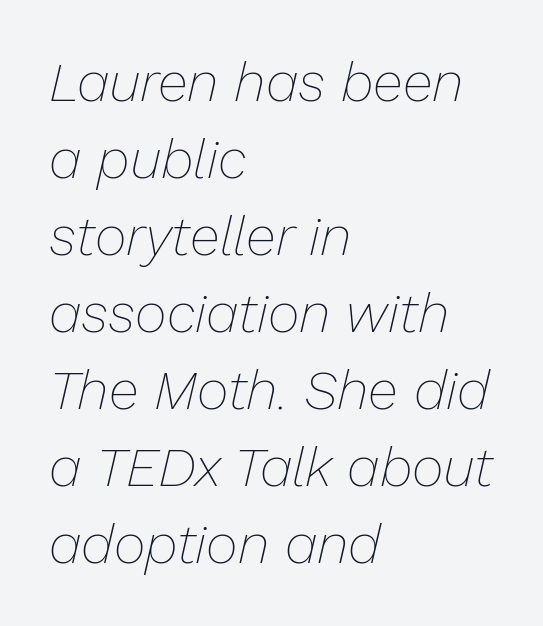
{"italic": "yes", "lean": "right", "slant_degrees": 13, "bold": "no", "weight": "thin", "width": "normal", "stroke_contrast": "low", "x_height": "medium", "monospaced": "no", "underline": "no", "align": "left", "line_spacing": "normal", "line_spacing_ratio": 1.4, "letter_spacing": "normal", "letter_spacing_em": 0.0, "glyph_px": 55}
